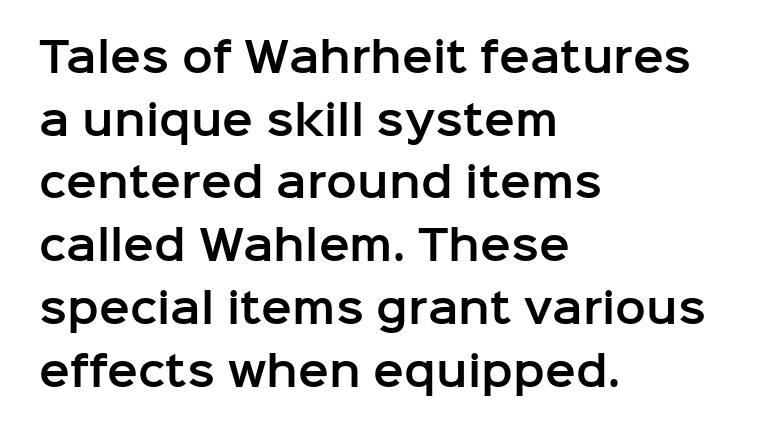
Q: Is the text italic (slanted)? A: No, it is upright.
Q: Is the typeface a serif or a sans-serif typeface? A: Sans-serif.
Q: Is the text underlined? A: No.
Q: How is the paragraph aligned? A: Left-aligned.
Q: Is the spacing between letters normal or unusually wide? A: Normal.
Q: Is the spacing between lines tight, normal or loose? A: Normal.
Q: Width (condensed, normal, or wide)? A: Normal.
Q: Stroke contrast? A: Low.
Q: x-height? A: Medium.
Q: Monospaced? A: No.
